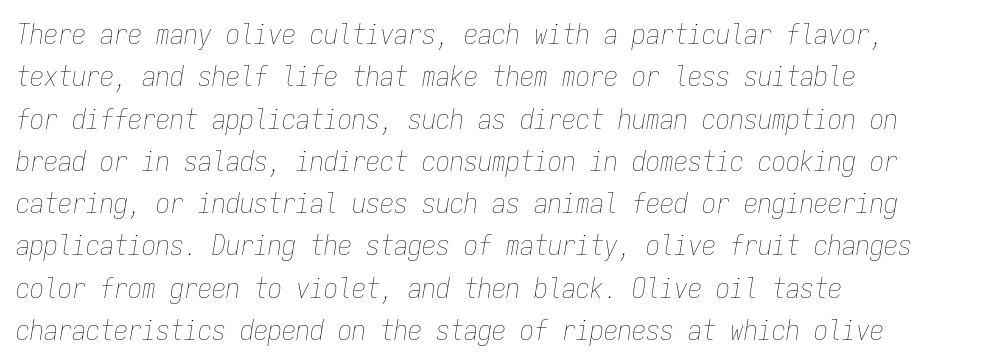
{"italic": "yes", "lean": "right", "slant_degrees": 9, "bold": "no", "weight": "thin", "width": "condensed", "stroke_contrast": "low", "x_height": "medium", "monospaced": "yes", "underline": "no", "align": "left", "line_spacing": "normal", "line_spacing_ratio": 1.51, "letter_spacing": "normal", "letter_spacing_em": 0.0, "glyph_px": 28}
